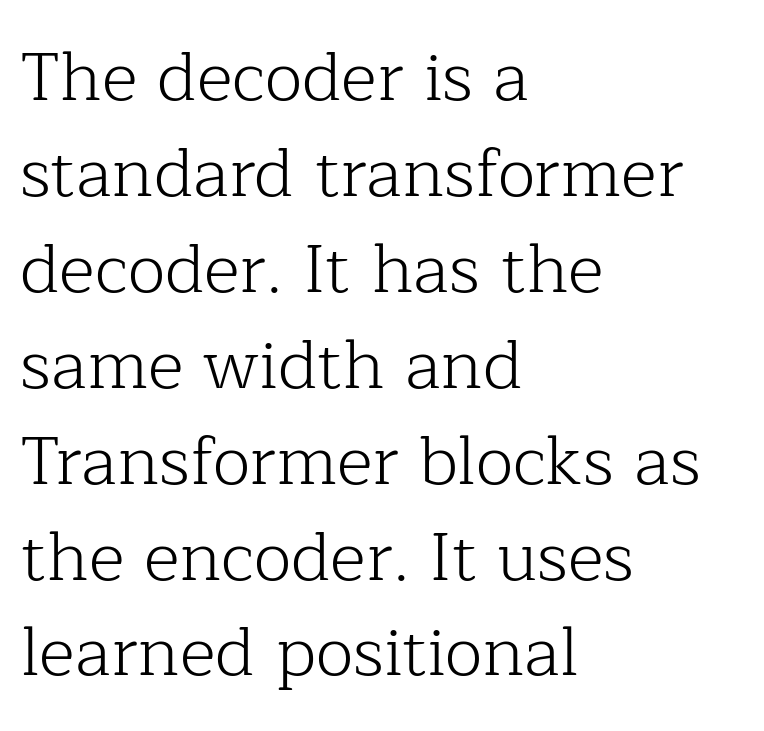
The line texture is even and compact thanks to regular tracking. Classification — serif. This is the regular roman posture of the typeface. Counters stay open thanks to moderate or lighter strokes.
